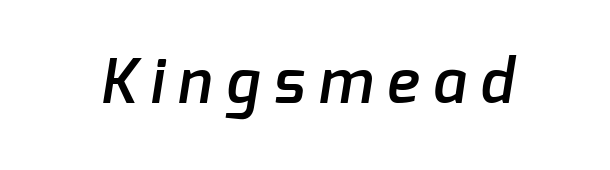
{"serif": "no", "bold": "semi", "weight": "semibold", "width": "normal", "stroke_contrast": "low", "x_height": "medium", "monospaced": "no", "underline": "no", "letter_spacing": "wide", "letter_spacing_em": 0.23, "glyph_px": 61}
